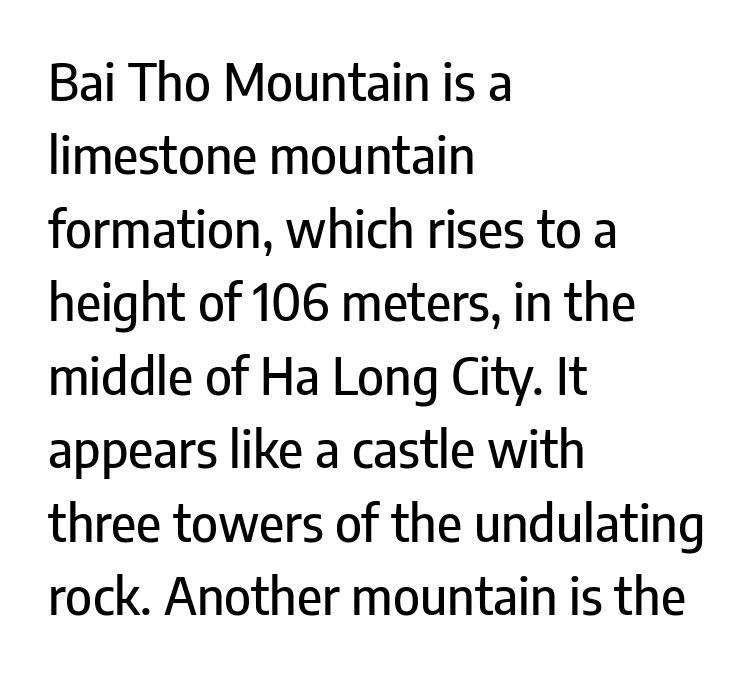
The image shows 51 px condensed sans-serif type, upright; set left-aligned, normal line spacing (1.44x), normal letter spacing, not underlined; low stroke contrast and a medium x-height.
